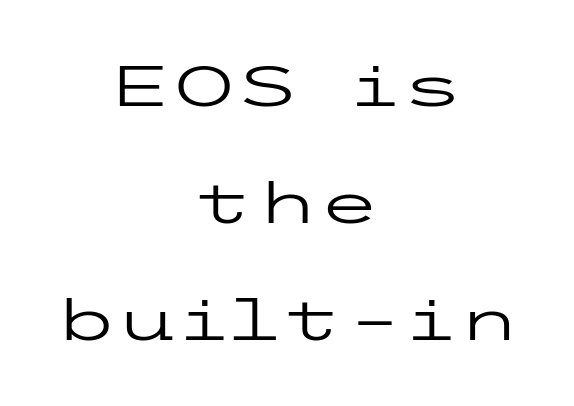
The image shows 57 px regular-weight, wide sans-serif type, upright; set centered, loose line spacing (2.05x), normal letter spacing, not underlined; low stroke contrast and a medium x-height.
